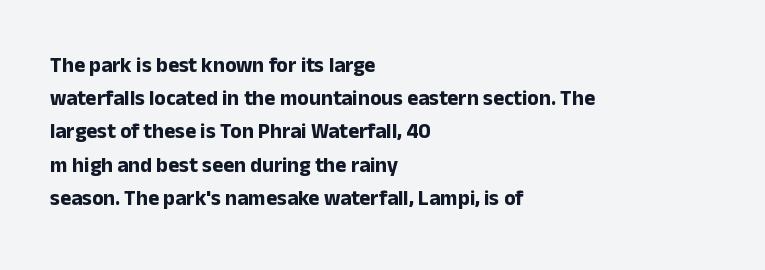
The image shows 21 px bold type, upright; set left-aligned, normal line spacing (1.58x), normal letter spacing, not underlined.
